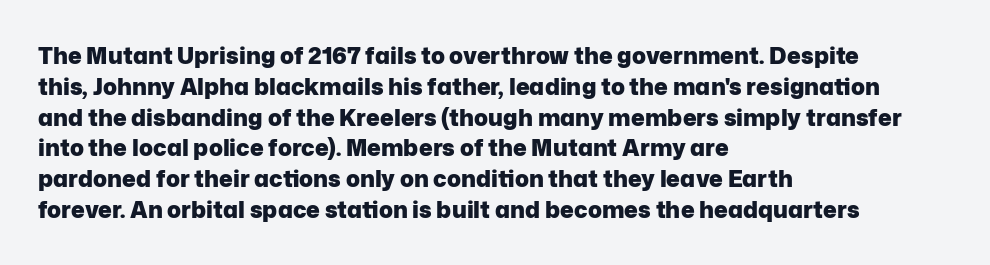
It's the straight-up-and-down kind of type. Descender tails drop into unmarked territory. Weight check: bold — yes, fully. Line beginnings align vertically; line endings do not.
